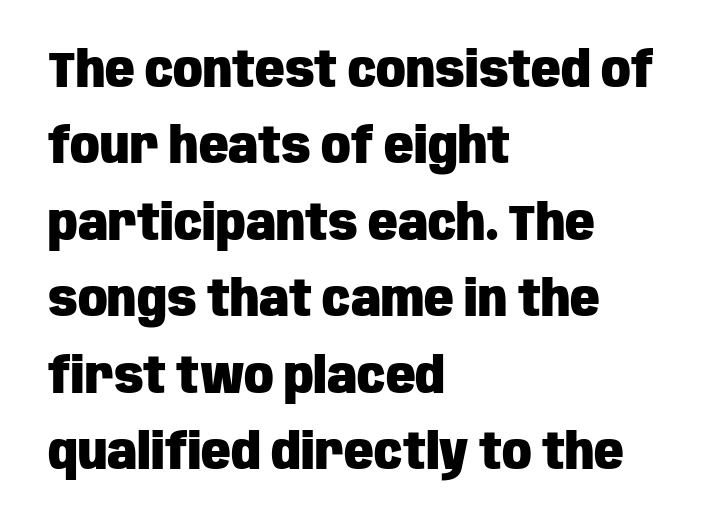
Anything drawn beneath the words? Only blank space. Proportional: the letters do not fall into vertical columns. Nope, no serifs anywhere on these letters. Reading down the block, your eye returns to a fixed left position each line. No italicization has been applied; the sample stays upright. No extra tracking has been applied to these lines.
